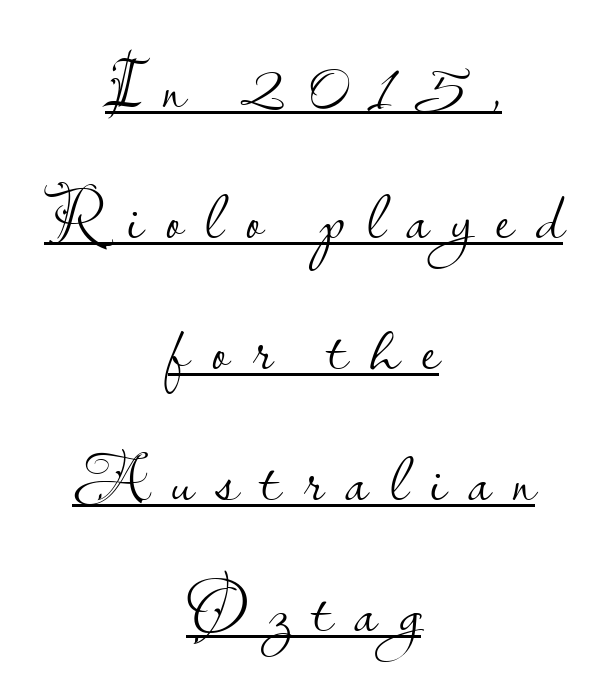
{"serif": "no", "bold": "no", "weight": "light", "width": "normal", "stroke_contrast": "low", "x_height": "small", "monospaced": "no", "underline": "yes", "align": "center", "line_spacing_ratio": 1.87, "letter_spacing": "wide", "letter_spacing_em": 0.32, "glyph_px": 70}
